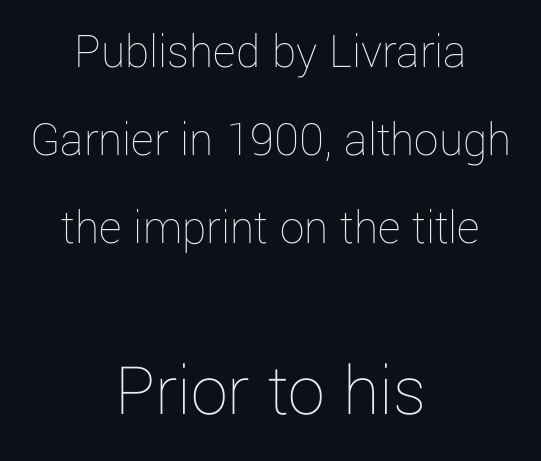
The lower block of text is set noticeably larger than the block above it. The space beneath each line is pristine and unruled. The type is set solid horizontally, with unmodified tracking. It's the straight-up-and-down kind of type. Compared with a typical body face, this is equally light or lighter still. Varying glyph widths throughout — classic text-font behaviour.
